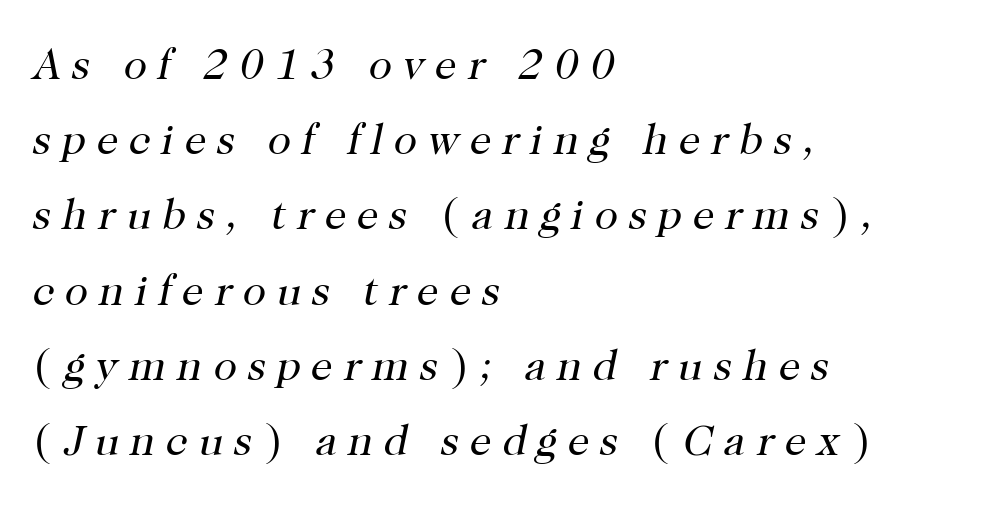
{"serif": "yes", "italic": "yes", "lean": "right", "slant_degrees": 12, "bold": "no", "weight": "regular", "width": "normal", "stroke_contrast": "high", "x_height": "medium", "monospaced": "no", "underline": "no", "align": "left", "line_spacing_ratio": 1.75, "letter_spacing": "wide", "letter_spacing_em": 0.25, "glyph_px": 43}
